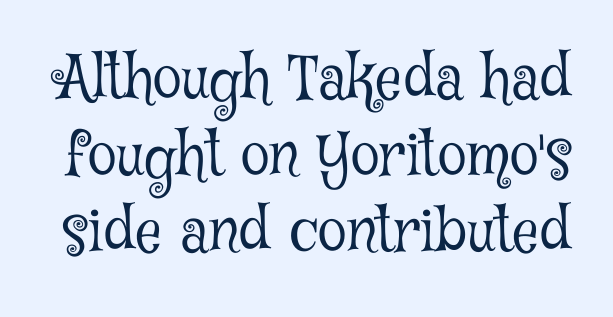
{"serif": "yes", "italic": "no", "bold": "no", "weight": "light", "width": "condensed", "stroke_contrast": "low", "x_height": "medium", "monospaced": "no", "underline": "no", "line_spacing": "normal", "line_spacing_ratio": 1.3, "letter_spacing": "normal", "letter_spacing_em": 0.0, "glyph_px": 59}
